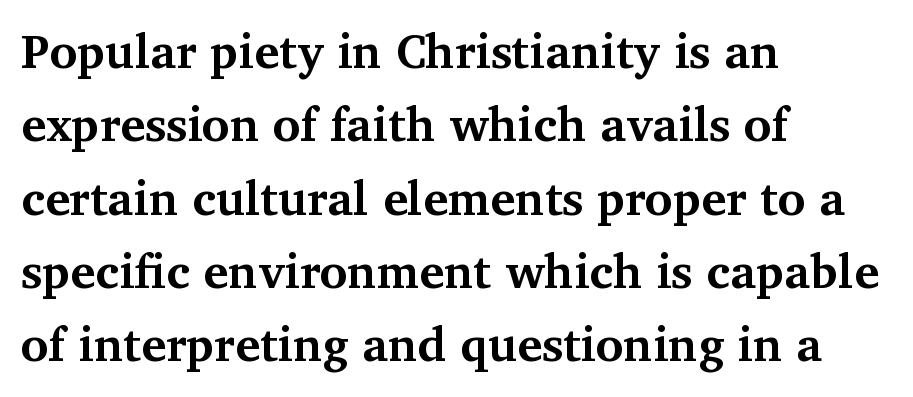
The image shows 47 px bold serif type, upright; set left-aligned, normal line spacing (1.56x), normal letter spacing, not underlined; medium stroke contrast and a medium x-height.
